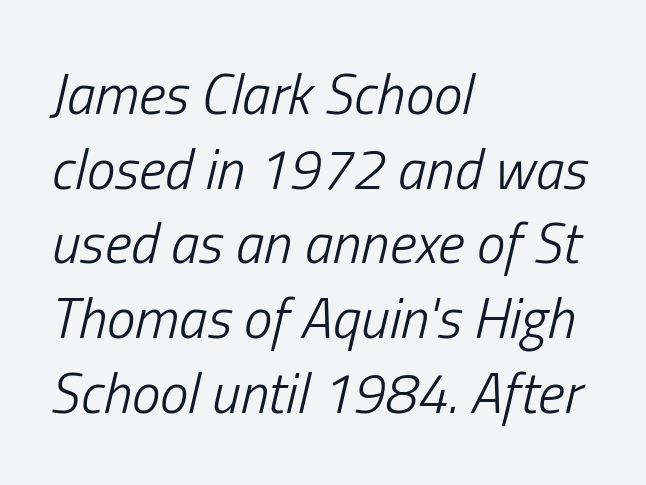
Q: Is the text bold? A: No.
Q: Is the text italic (slanted)? A: Yes, it leans right by about 13 degrees.
Q: Is the text underlined? A: No.
Q: How is the paragraph aligned? A: Left-aligned.
Q: Is the spacing between letters normal or unusually wide? A: Normal.
Q: Is the spacing between lines tight, normal or loose? A: Normal.
Q: Width (condensed, normal, or wide)? A: Condensed.
Q: Stroke contrast? A: Low.
Q: x-height? A: Medium.
Q: Monospaced? A: No.
